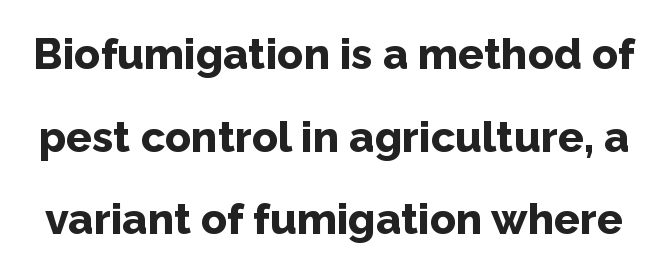
The strokes are fattened all the way to bold. If you measured baseline to baseline, you'd find a long distance. The rendering shows plain stroke endings on the letterforms — a sans-serif design. A bare baseline throughout the passage. Letter spacing: default.
